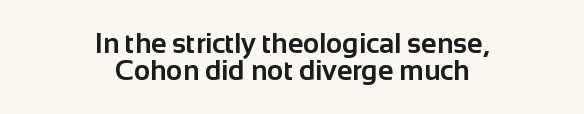
The image shows 28 px bold sans-serif type, upright; set centered, tight line spacing (0.98x), normal letter spacing, not underlined; low stroke contrast and a medium x-height.
